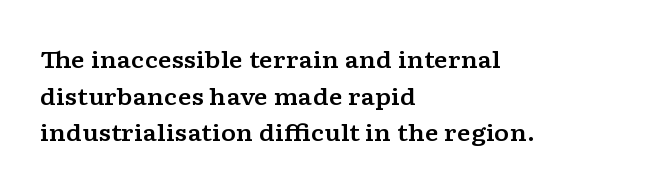
Rendered with straight, roman letterforms. Notice how the passage keeps a crisp vertical edge on the left only. A typesetter would call this leading conventional body-copy spacing. Is the letter spacing exaggerated? No — it looks like the ordinary default.
